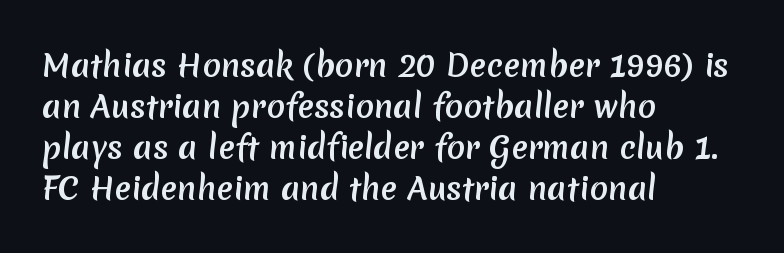
{"serif": "no", "bold": "yes", "weight": "semibold", "width": "normal", "stroke_contrast": "low", "x_height": "medium", "monospaced": "no", "underline": "no", "align": "left", "line_spacing": "normal", "line_spacing_ratio": 1.32, "letter_spacing": "normal", "letter_spacing_em": 0.0, "glyph_px": 31}
